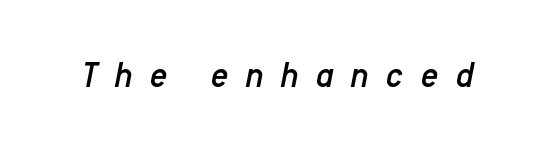
The image shows 38 px regular-weight, condensed type, italic (leaning right); set unusually wide letter spacing (+0.45 em), not underlined; low stroke contrast and a medium x-height.
